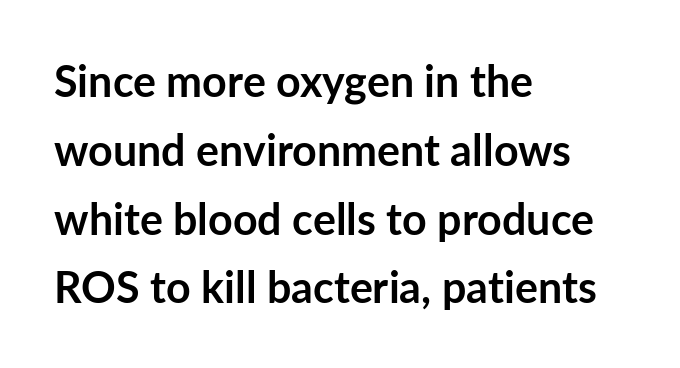
Standard letterfit; no display-style spreading of the glyphs. The letters carry no serifs — their stems end cleanly without finishing strokes. The rendering uses natural spacing where letterforms have individual widths. The passage shown is emphatically bold. In terms of posture, this sample is upright. Honestly, there is no underline to notice here at all.
